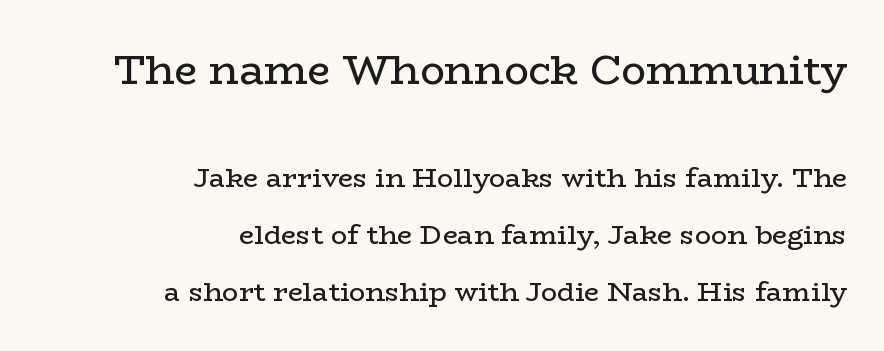
Q: Is the text bold? A: No.
Q: Is the text italic (slanted)? A: No, it is upright.
Q: Is the typeface a serif or a sans-serif typeface? A: Serif.
Q: Is the text underlined? A: No.
Q: How is the paragraph aligned? A: Right-aligned.
Q: Is the spacing between letters normal or unusually wide? A: Normal.
Q: Is the spacing between lines tight, normal or loose? A: Loose.
Q: Which block of text is set in a larger size, the first (top) or the second (bottom)? A: The first (top) one.
Q: Width (condensed, normal, or wide)? A: Wide.
Q: Stroke contrast? A: Low.
Q: x-height? A: Medium.
Q: Monospaced? A: No.
